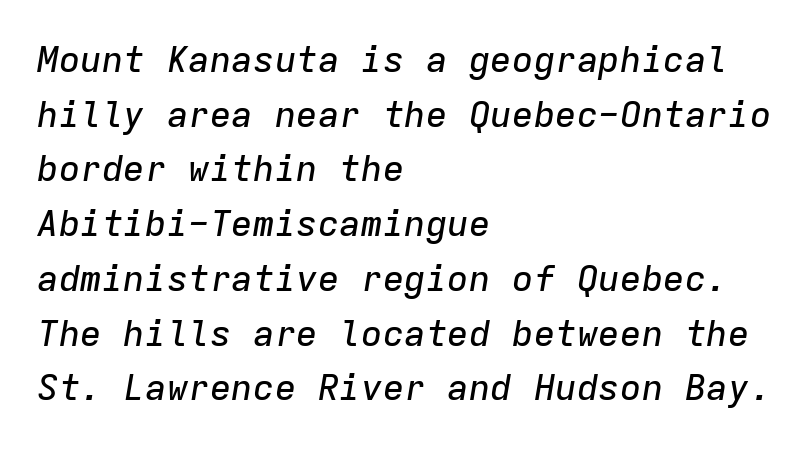
Q: Is the text italic (slanted)? A: Yes, it leans right by about 9 degrees.
Q: Is the text underlined? A: No.
Q: How is the paragraph aligned? A: Left-aligned.
Q: Is the spacing between letters normal or unusually wide? A: Normal.
Q: Is the spacing between lines tight, normal or loose? A: Normal.
Q: Width (condensed, normal, or wide)? A: Normal.
Q: Stroke contrast? A: Low.
Q: x-height? A: Medium.
Q: Monospaced? A: Yes.
